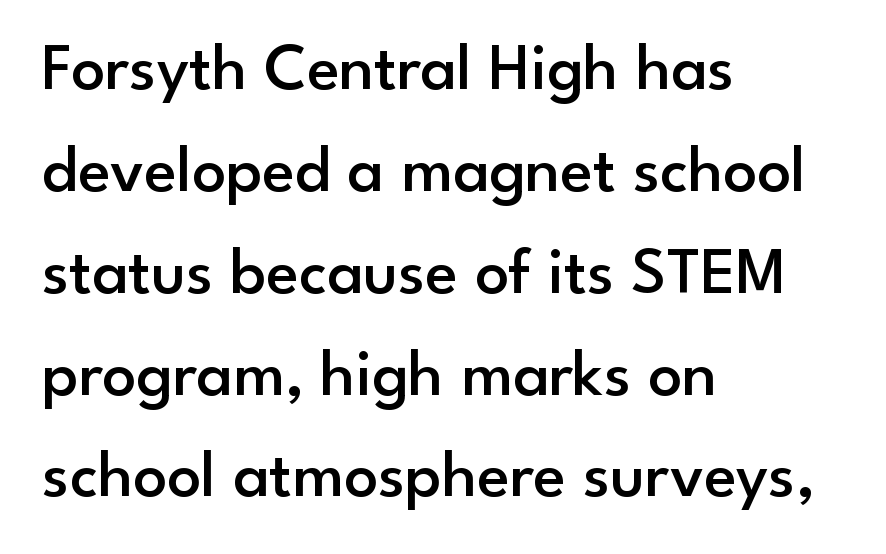
Horizontally, the lines are justified to the leading edge only. Evenly set lines give the paragraph a standard silhouette. Note the varied advance widths — an 'i' is clearly narrower than an 'm'. Bold? Not quite — semibold, heavier than regular but stopping short. Anything drawn beneath the words? Only blank space.
